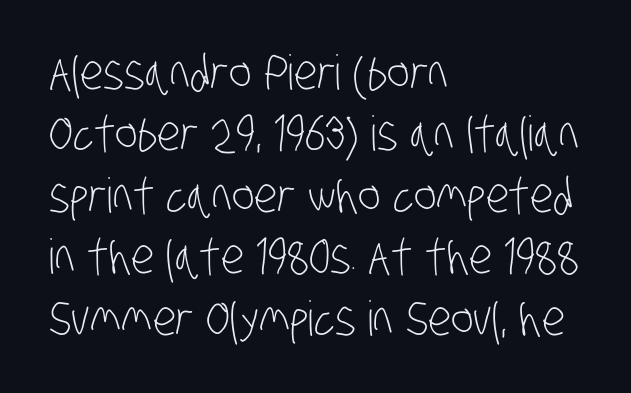
{"serif": "no", "bold": "no", "weight": "light", "width": "condensed", "stroke_contrast": "low", "x_height": "large", "monospaced": "no", "underline": "no", "align": "left", "line_spacing": "normal", "line_spacing_ratio": 1.28, "letter_spacing": "normal", "letter_spacing_em": 0.0, "glyph_px": 48}
